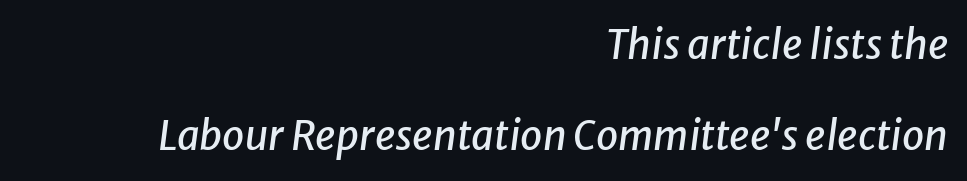
The image shows 40 px text type, italic (leaning right); set right-aligned, loose line spacing (2.28x), normal letter spacing, not underlined; low stroke contrast and a medium x-height.
